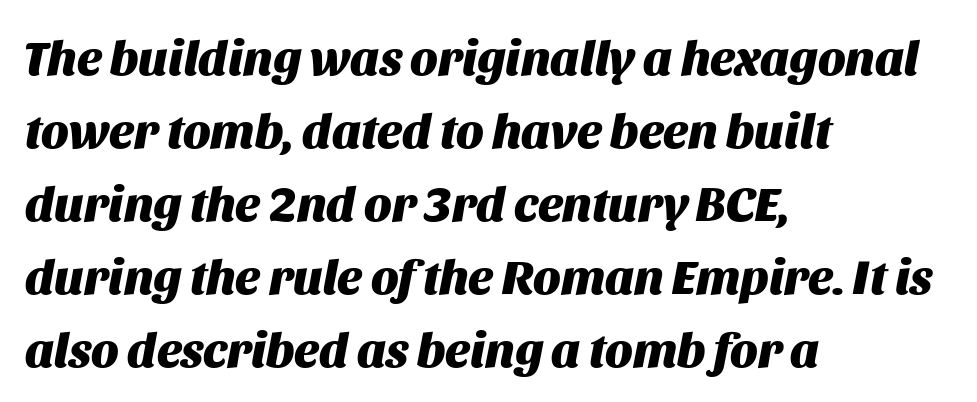
Q: Is the text bold? A: Yes.
Q: Is the text italic (slanted)? A: Yes, it leans right by about 11 degrees.
Q: Is the text underlined? A: No.
Q: How is the paragraph aligned? A: Left-aligned.
Q: Is the spacing between letters normal or unusually wide? A: Normal.
Q: Is the spacing between lines tight, normal or loose? A: Normal.
Q: Width (condensed, normal, or wide)? A: Normal.
Q: Stroke contrast? A: Medium.
Q: x-height? A: Large.
Q: Monospaced? A: No.
